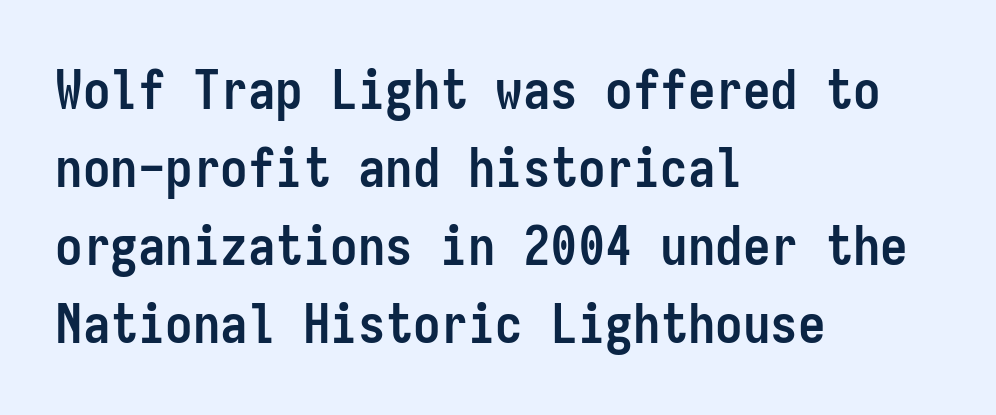
Q: Is the text bold? A: Yes.
Q: Is the text italic (slanted)? A: No, it is upright.
Q: Is the typeface a serif or a sans-serif typeface? A: Sans-serif.
Q: Is the text underlined? A: No.
Q: How is the paragraph aligned? A: Left-aligned.
Q: Is the spacing between letters normal or unusually wide? A: Normal.
Q: Is the spacing between lines tight, normal or loose? A: Normal.
Q: Width (condensed, normal, or wide)? A: Condensed.
Q: Stroke contrast? A: Low.
Q: x-height? A: Medium.
Q: Monospaced? A: Yes.
